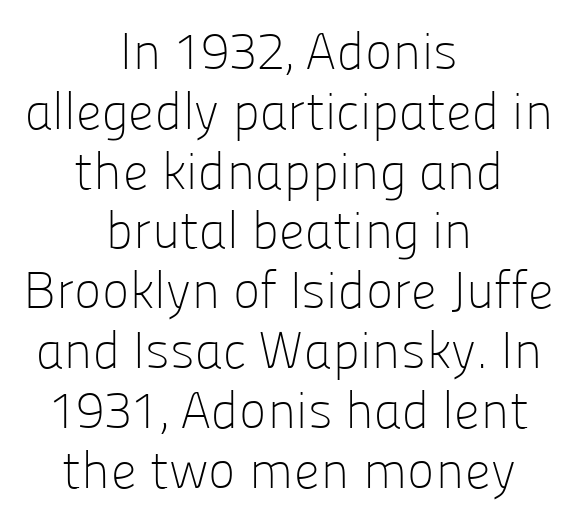
{"serif": "no", "italic": "no", "bold": "no", "weight": "light", "width": "normal", "stroke_contrast": "low", "x_height": "medium", "monospaced": "no", "underline": "no", "align": "center", "line_spacing": "tight", "line_spacing_ratio": 1.15, "letter_spacing": "normal", "letter_spacing_em": 0.0, "glyph_px": 52}
